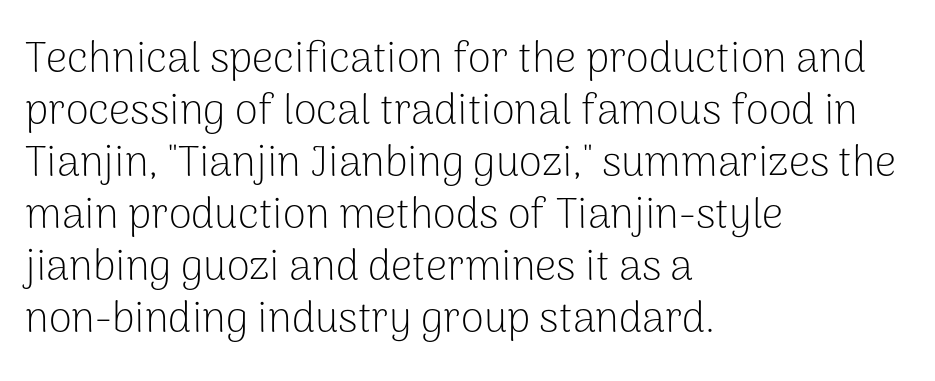
The image shows 42 px light sans-serif type, upright; set left-aligned, line spacing 1.24x, normal letter spacing, not underlined; low stroke contrast and a medium x-height.
